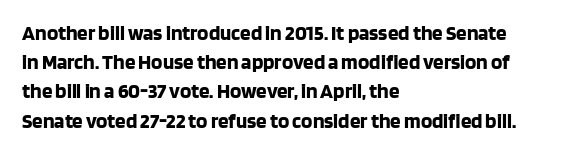
The image shows 21 px bold type, upright; set left-aligned, normal line spacing (1.39x), normal letter spacing, not underlined.
